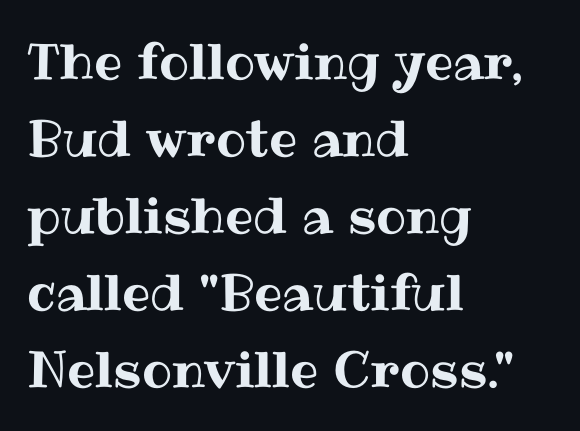
Q: Is the text italic (slanted)? A: No, it is upright.
Q: Is the text underlined? A: No.
Q: How is the paragraph aligned? A: Left-aligned.
Q: Is the spacing between letters normal or unusually wide? A: Normal.
Q: Is the spacing between lines tight, normal or loose? A: Normal.
Q: Width (condensed, normal, or wide)? A: Normal.
Q: Stroke contrast? A: Medium.
Q: x-height? A: Medium.
Q: Monospaced? A: No.
